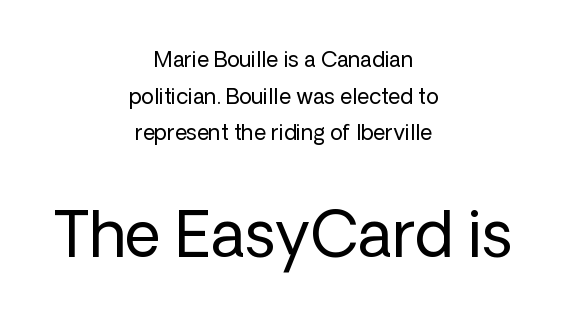
{"serif": "no", "italic": "no", "bold": "no", "weight": "regular", "width": "normal", "stroke_contrast": "low", "x_height": "medium", "monospaced": "no", "underline": "no", "align": "center", "line_spacing_ratio": 1.74, "letter_spacing": "normal", "letter_spacing_em": 0.0, "larger_block": "second", "size_ratio": 2.95, "glyph_px": 62}
